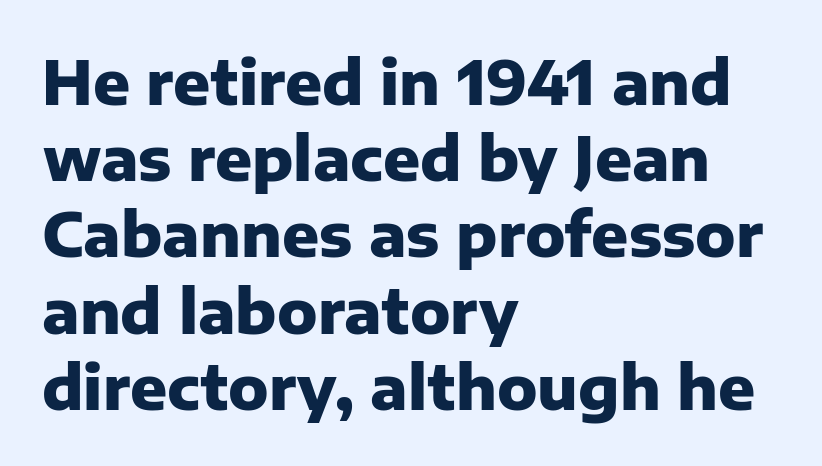
The image shows 61 px heavy sans-serif type, upright; set left-aligned, normal line spacing (1.25x), normal letter spacing, not underlined; low stroke contrast and a medium x-height.
